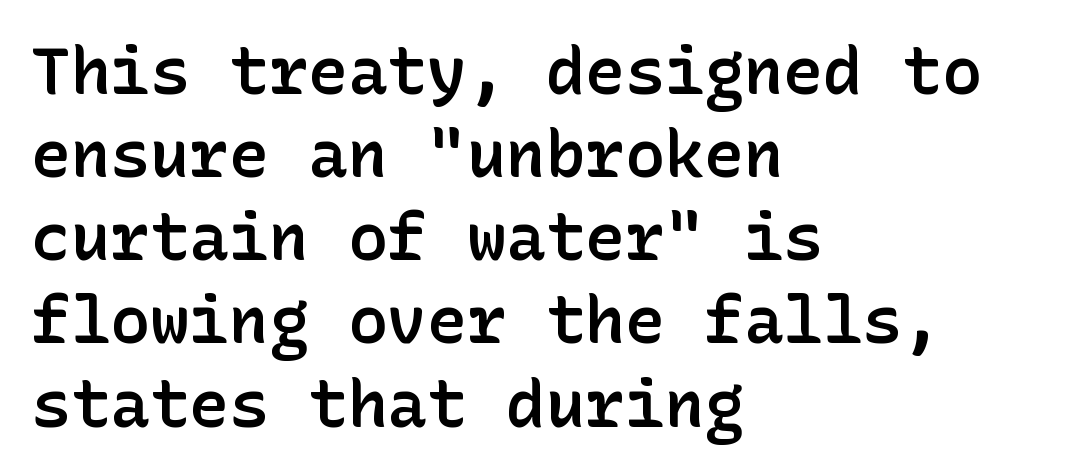
The image shows 66 px semibold sans-serif type, upright; set left-aligned, normal line spacing (1.26x), normal letter spacing, not underlined; low stroke contrast and a medium x-height.
